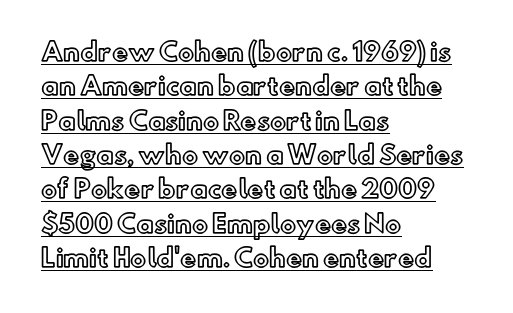
{"italic": "no", "underline": "yes", "align": "left", "line_spacing": "normal", "line_spacing_ratio": 1.43, "letter_spacing": "normal", "letter_spacing_em": 0.0, "glyph_px": 24}
